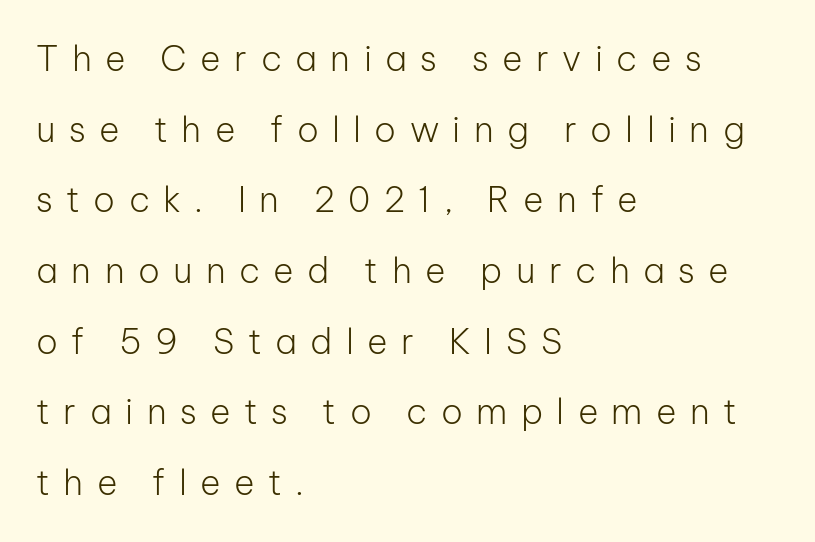
Horizontal alignment here is leftward, the default for most running prose. Nope, not italic — everything's standing straight. Is there much room between lines? Yes — plenty of vertical air separates them. Each word looks stretched out because of the extra space between its letters. To sum up the face: it is a sans, with no serifs. The strokes are not fattened; the text isn't bold.
